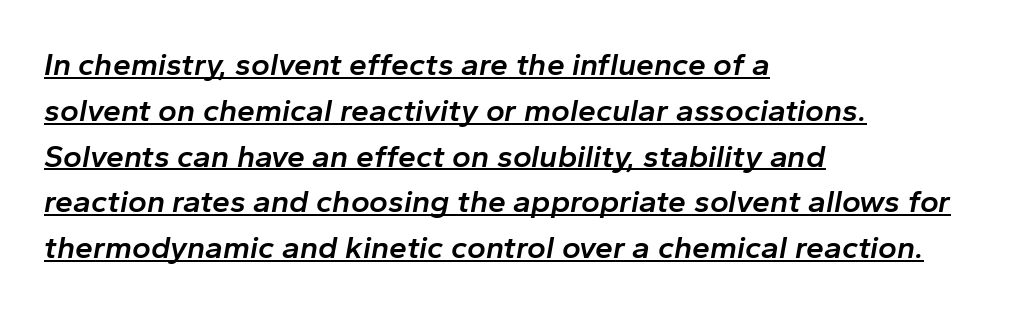
The image shows 32 px semibold type, italic (leaning right); set left-aligned, normal line spacing (1.43x), normal letter spacing, underlined; low stroke contrast and a medium x-height.
